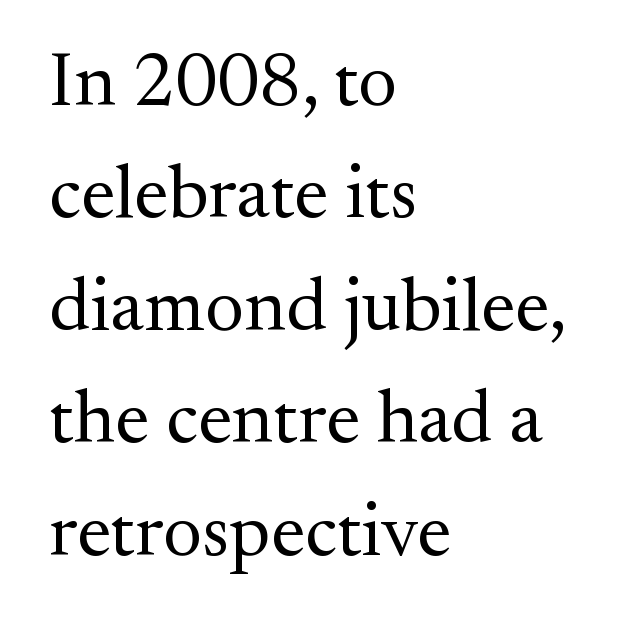
{"serif": "yes", "italic": "no", "bold": "no", "weight": "regular", "width": "normal", "stroke_contrast": "medium", "x_height": "small", "monospaced": "no", "underline": "no", "align": "left", "line_spacing": "normal", "line_spacing_ratio": 1.48, "letter_spacing": "normal", "letter_spacing_em": 0.0, "glyph_px": 76}
